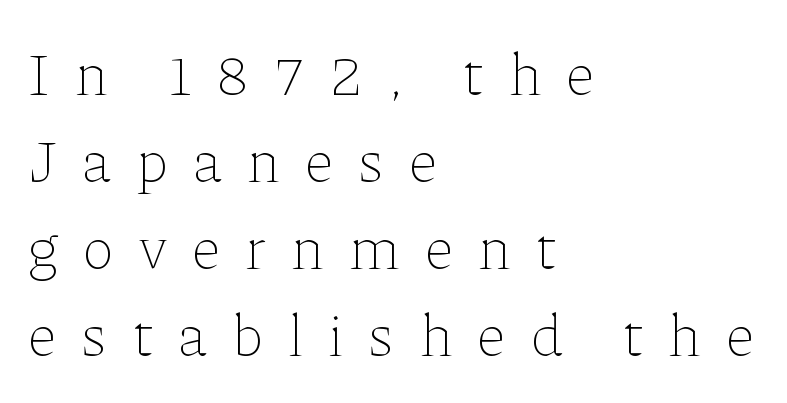
These lines are rendered in a variable-pitch font. Ordinary non-slanted type is in use. On a weight scale, this lands at 450 or below. The rendering anchors every line to the left-hand side.
